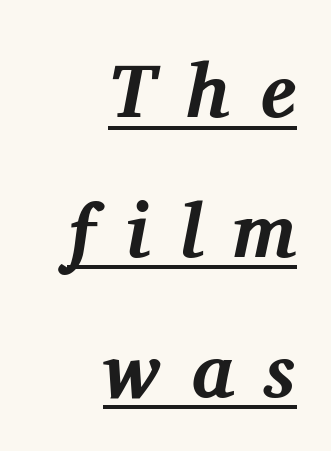
The image shows 76 px bold serif type, italic (leaning right); set right-aligned, line spacing 1.84x, unusually wide letter spacing (+0.4 em), underlined; medium stroke contrast and a medium x-height.
